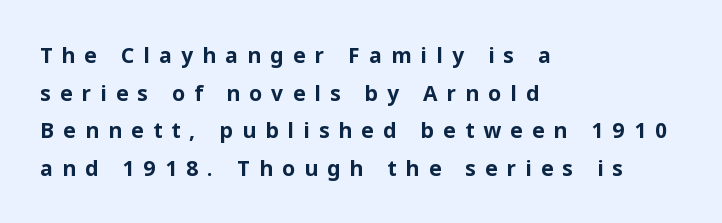
Notice how the passage keeps a crisp vertical edge on the left only. The space beneath each line is pristine and unruled. Characters remain perfectly vertical along every line. Notice how thick the strokes are: this is what a full bold looks like. Characters follow at a spacing far wider than the type designer built in.
